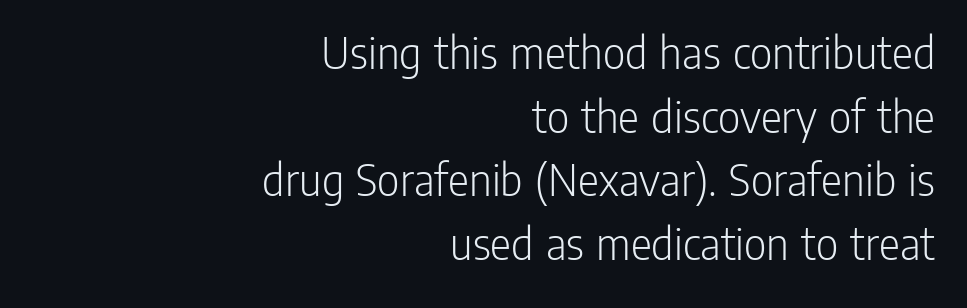
Q: Is the text bold? A: No.
Q: Is the text italic (slanted)? A: No, it is upright.
Q: Is the typeface a serif or a sans-serif typeface? A: Sans-serif.
Q: Is the text underlined? A: No.
Q: How is the paragraph aligned? A: Right-aligned.
Q: Is the spacing between letters normal or unusually wide? A: Normal.
Q: Is the spacing between lines tight, normal or loose? A: Normal.
Q: Width (condensed, normal, or wide)? A: Condensed.
Q: Stroke contrast? A: Low.
Q: x-height? A: Medium.
Q: Monospaced? A: No.
